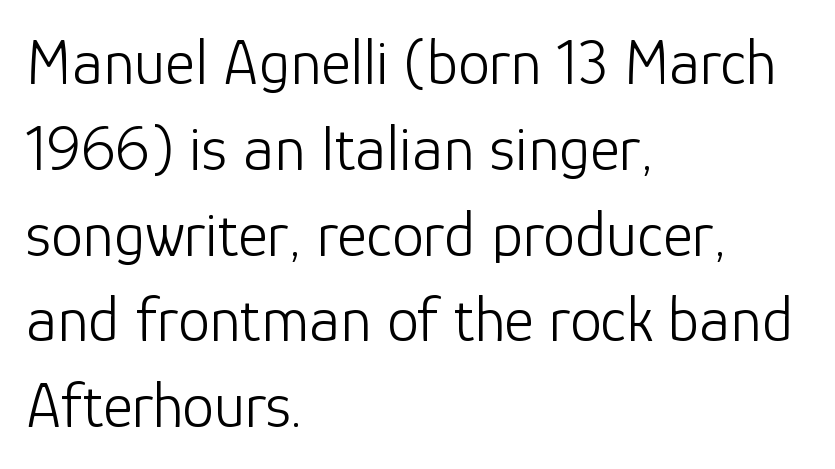
The image shows 64 px light sans-serif type, upright; set left-aligned, normal line spacing (1.34x), normal letter spacing, not underlined; low stroke contrast and a medium x-height.
